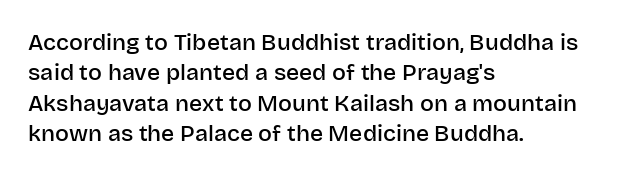
{"italic": "no", "bold": "semi", "underline": "no", "align": "left", "line_spacing": "normal", "line_spacing_ratio": 1.32, "letter_spacing": "normal", "letter_spacing_em": 0.0, "glyph_px": 23}
